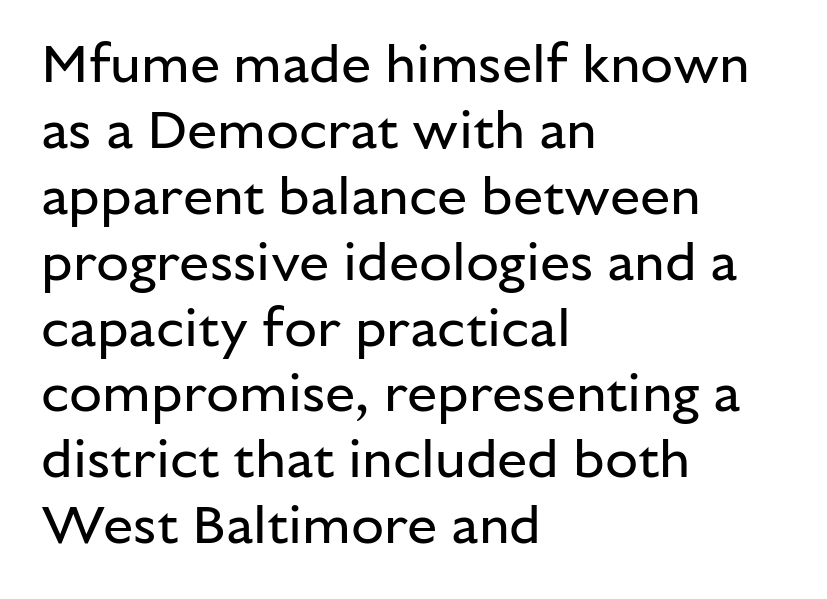
If you drew a ruler down the left edge, every line would touch it. Bold? No — there's no thickening of the strokes. Check the space under the baseline: it is left empty. A sans-serif font was chosen for this passage.
